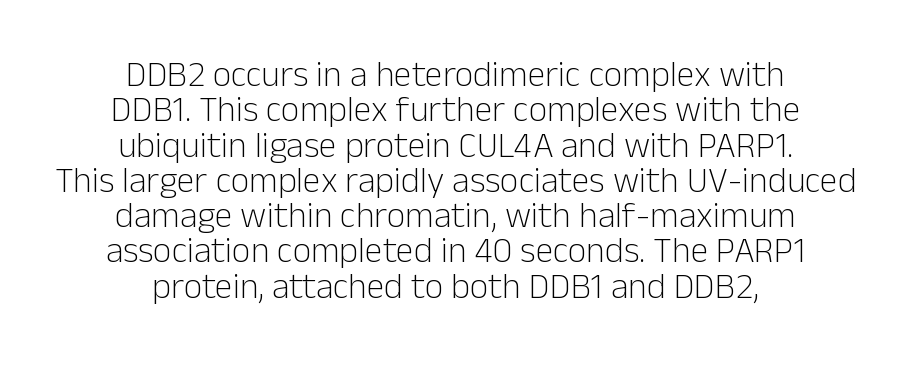
The image shows 36 px light sans-serif type, upright; set centered, tight line spacing (0.98x), normal letter spacing, not underlined; low stroke contrast and a medium x-height.
